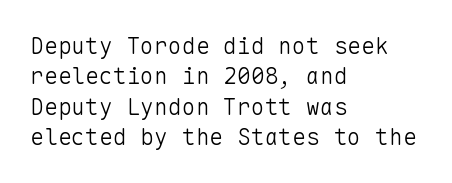
The space directly below the letters is spotless. Caption: standard tracking, unaltered. Vertically, the passage feels balanced, rows spaced as you'd expect. Does the lettering tilt? It doesn't — this is upright.
